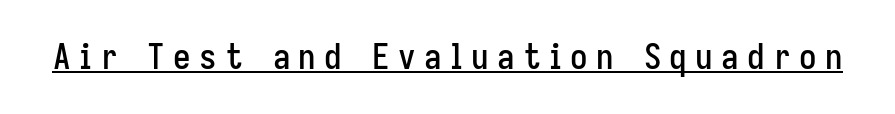
{"serif": "no", "italic": "no", "width": "condensed", "stroke_contrast": "low", "x_height": "medium", "monospaced": "no", "underline": "yes", "letter_spacing": "wide", "letter_spacing_em": 0.24, "glyph_px": 35}
